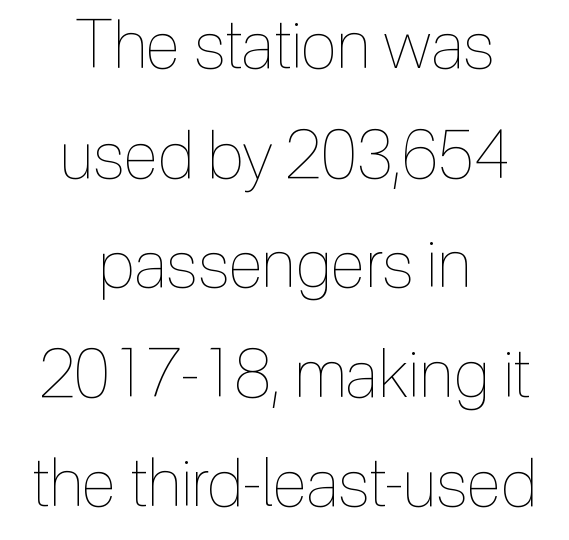
The image shows 66 px thin, condensed type, upright; set centered, normal line spacing (1.66x), normal letter spacing, not underlined; a medium x-height.
